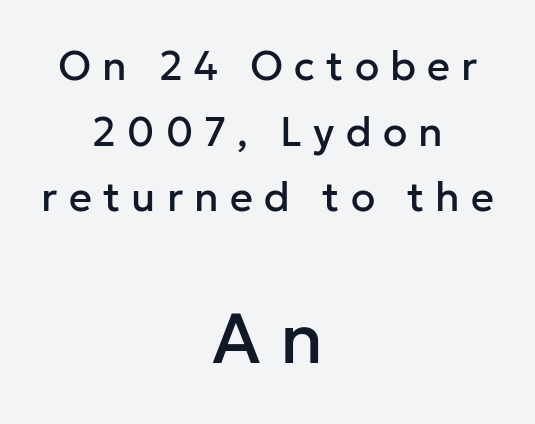
If you folded the block vertically in half, each line would mirror itself in length. The specimen omits any rule beneath the text block's lines. The letters in the lower block stand taller than those in the block above. This sample has the flowing, uneven cadence of proportional lettering.
